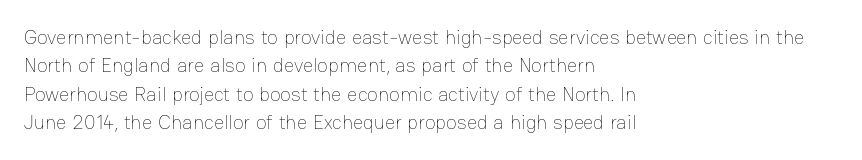
{"italic": "no", "bold": "no", "underline": "no", "align": "left", "line_spacing": "normal", "line_spacing_ratio": 1.42, "letter_spacing": "normal", "letter_spacing_em": 0.0, "glyph_px": 20}
